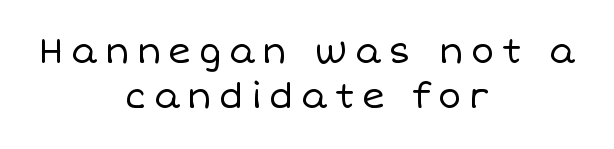
{"italic": "no", "bold": "no", "weight": "regular", "width": "normal", "stroke_contrast": "low", "x_height": "large", "monospaced": "no", "underline": "no", "align": "center", "line_spacing": "normal", "line_spacing_ratio": 1.28, "letter_spacing": "wide", "letter_spacing_em": 0.21, "glyph_px": 35}
